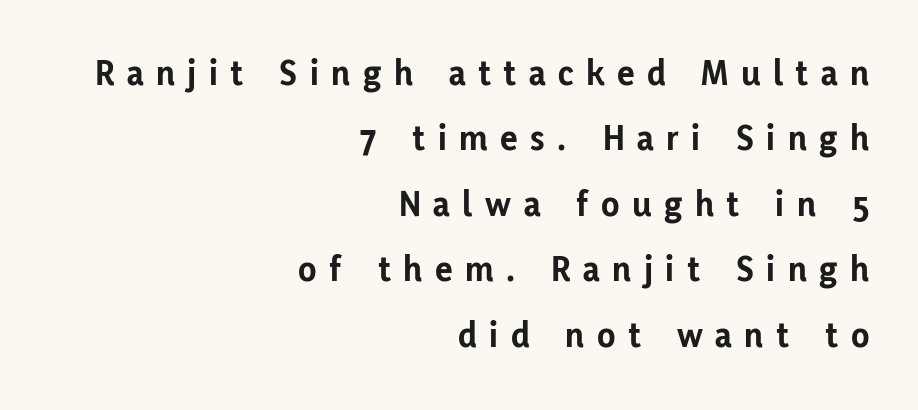
{"serif": "no", "italic": "no", "bold": "yes", "weight": "bold", "width": "normal", "stroke_contrast": "low", "x_height": "medium", "monospaced": "no", "underline": "no", "align": "right", "line_spacing_ratio": 1.77, "letter_spacing": "wide", "letter_spacing_em": 0.34, "glyph_px": 37}
